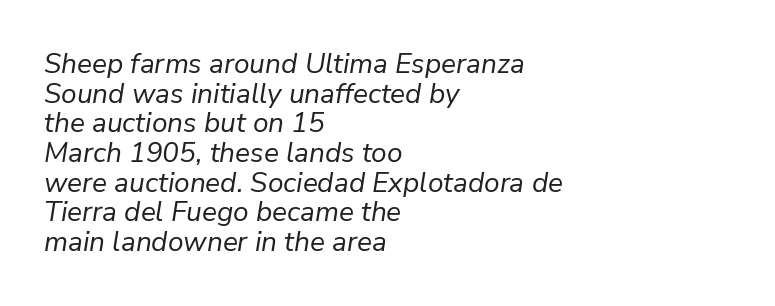
The image shows 28 px regular-weight type, italic (leaning right); set left-aligned, tight line spacing (1.06x), normal letter spacing, not underlined; low stroke contrast and a medium x-height.
